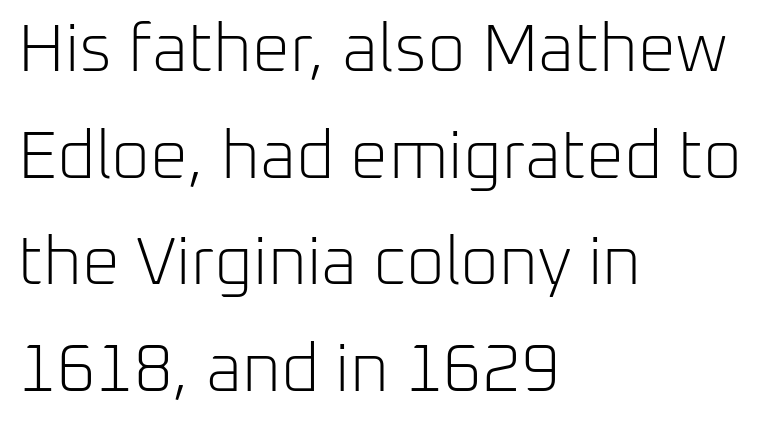
Q: Is the text bold? A: No.
Q: Is the text italic (slanted)? A: No, it is upright.
Q: Is the typeface a serif or a sans-serif typeface? A: Sans-serif.
Q: Is the text underlined? A: No.
Q: How is the paragraph aligned? A: Left-aligned.
Q: Is the spacing between letters normal or unusually wide? A: Normal.
Q: Is the spacing between lines tight, normal or loose? A: Normal.
Q: Width (condensed, normal, or wide)? A: Normal.
Q: Stroke contrast? A: Low.
Q: x-height? A: Medium.
Q: Monospaced? A: No.
